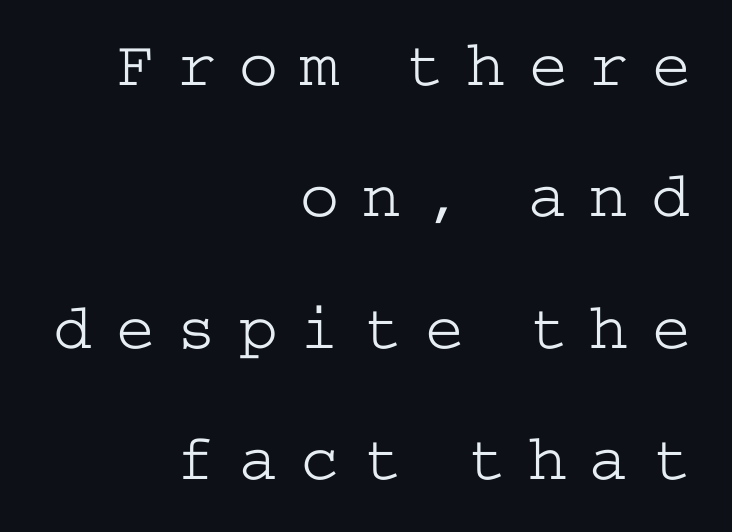
{"serif": "yes", "italic": "no", "bold": "no", "weight": "light", "width": "wide", "stroke_contrast": "low", "x_height": "medium", "underline": "no", "align": "right", "line_spacing": "loose", "line_spacing_ratio": 2.02, "letter_spacing": "wide", "letter_spacing_em": 0.35, "glyph_px": 65}
